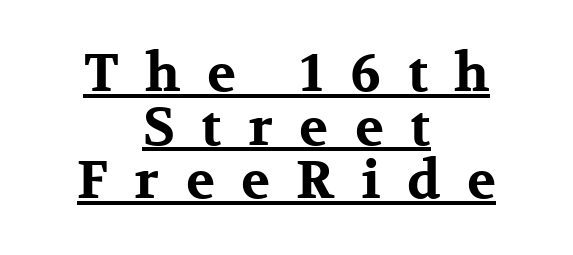
Q: Is the text bold? A: Yes.
Q: Is the text italic (slanted)? A: No, it is upright.
Q: Is the typeface a serif or a sans-serif typeface? A: Serif.
Q: Is the text underlined? A: Yes.
Q: How is the paragraph aligned? A: Centered.
Q: Is the spacing between letters normal or unusually wide? A: Unusually wide.
Q: Is the spacing between lines tight, normal or loose? A: Tight.
Q: Width (condensed, normal, or wide)? A: Wide.
Q: Stroke contrast? A: Medium.
Q: x-height? A: Medium.
Q: Monospaced? A: No.
